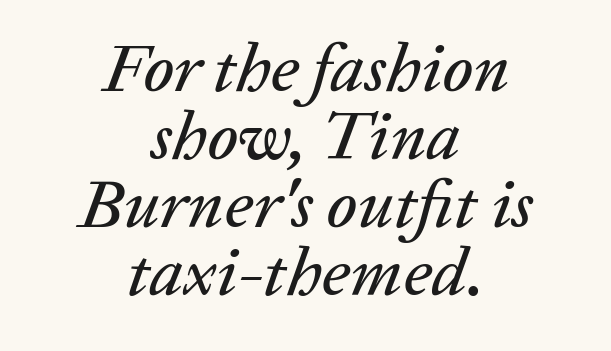
Q: Is the text italic (slanted)? A: Yes, it leans right by about 20 degrees.
Q: Is the text underlined? A: No.
Q: How is the paragraph aligned? A: Centered.
Q: Is the spacing between letters normal or unusually wide? A: Normal.
Q: Is the spacing between lines tight, normal or loose? A: Tight.
Q: Width (condensed, normal, or wide)? A: Normal.
Q: Stroke contrast? A: Low.
Q: x-height? A: Medium.
Q: Monospaced? A: No.
